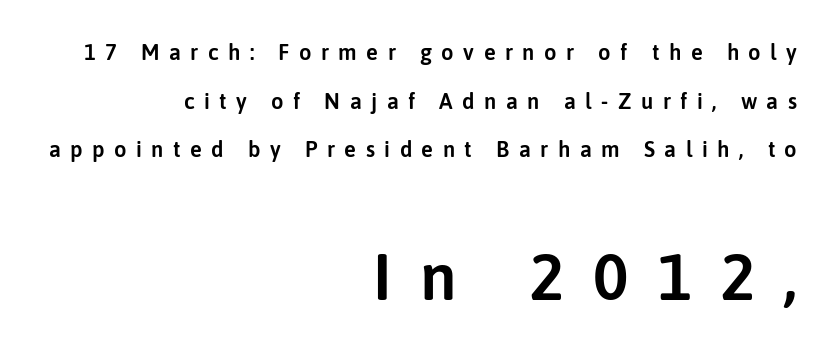
Beneath every word, the page is bare. The rendering uses natural spacing where letterforms have individual widths. Top chunk: small. Bottom chunk: large. The font's upright variant was chosen for this text.
